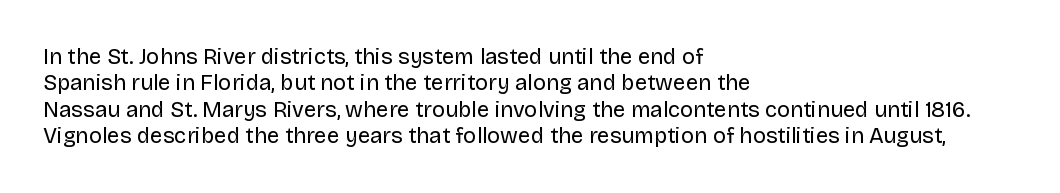
{"italic": "no", "bold": "no", "underline": "no", "align": "left", "line_spacing_ratio": 1.2, "letter_spacing": "normal", "letter_spacing_em": 0.0, "glyph_px": 22}
